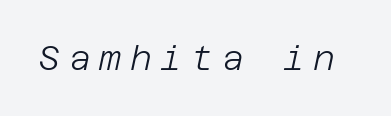
The image shows 34 px light type, italic (leaning right); set unusually wide letter spacing (+0.25 em), not underlined; low stroke contrast and a large x-height.
